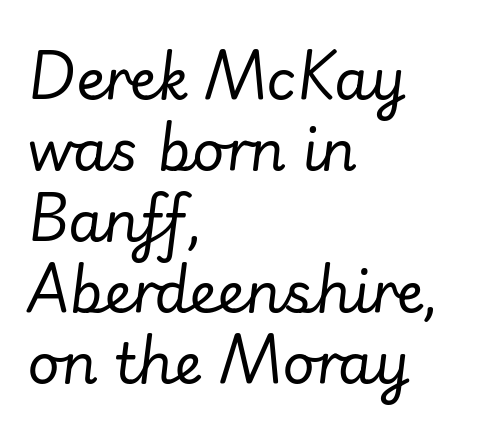
This rendering uses left alignment, leaving the right contour irregular. Do the characters align in a grid? No, the font is proportional. Yep, that's italic — everything's leaning. Vertical spacing — default. Check under the words: just untouched page. The tracking reads as untouched default to a designer's eye.
